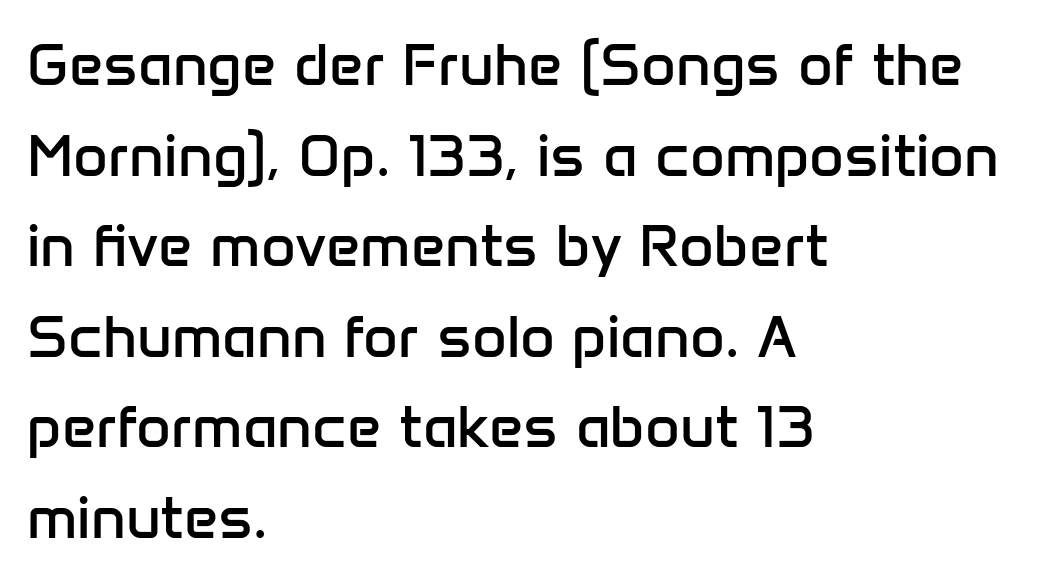
The image shows 60 px regular-weight sans-serif type, upright; set left-aligned, normal line spacing (1.51x), normal letter spacing, not underlined; low stroke contrast and a medium x-height.
